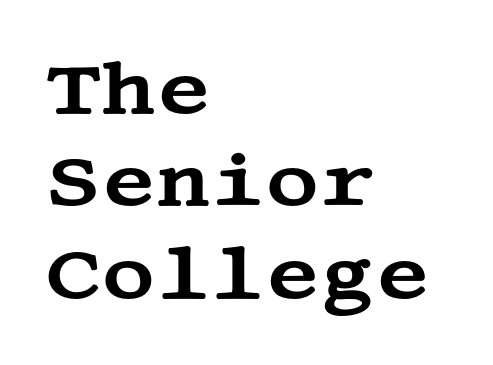
{"serif": "yes", "italic": "no", "width": "wide", "stroke_contrast": "medium", "x_height": "large", "underline": "no", "align": "left", "line_spacing": "normal", "line_spacing_ratio": 1.25, "letter_spacing": "normal", "letter_spacing_em": 0.0, "glyph_px": 74}
